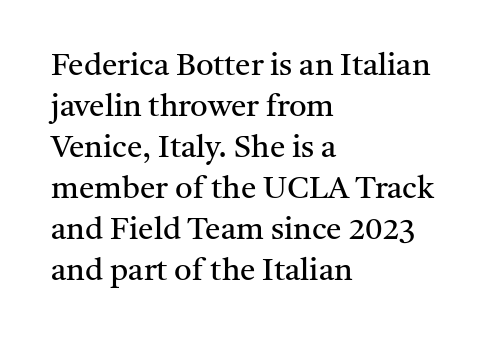
{"serif": "yes", "italic": "no", "bold": "no", "weight": "regular", "width": "normal", "stroke_contrast": "medium", "x_height": "medium", "monospaced": "no", "underline": "no", "align": "left", "line_spacing": "normal", "line_spacing_ratio": 1.32, "letter_spacing": "normal", "letter_spacing_em": 0.0, "glyph_px": 31}
